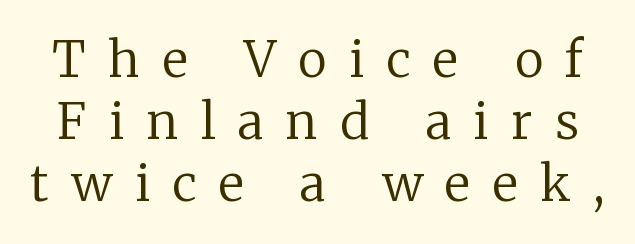
The image shows 49 px regular-weight serif type, upright; set normal line spacing (1.27x), unusually wide letter spacing (+0.46 em), not underlined; low stroke contrast and a medium x-height.
